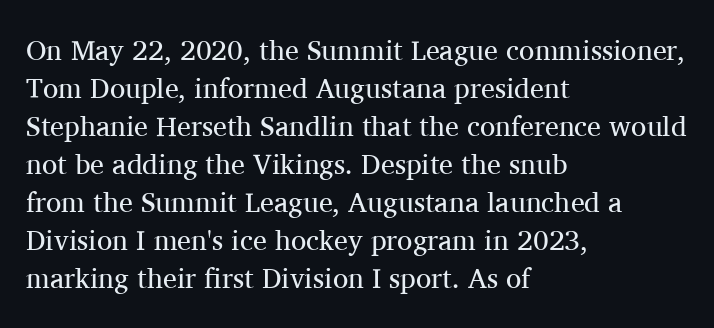
The image shows 28 px regular-weight serif type, upright; set left-aligned, normal line spacing (1.36x), normal letter spacing, not underlined; medium stroke contrast and a medium x-height.
